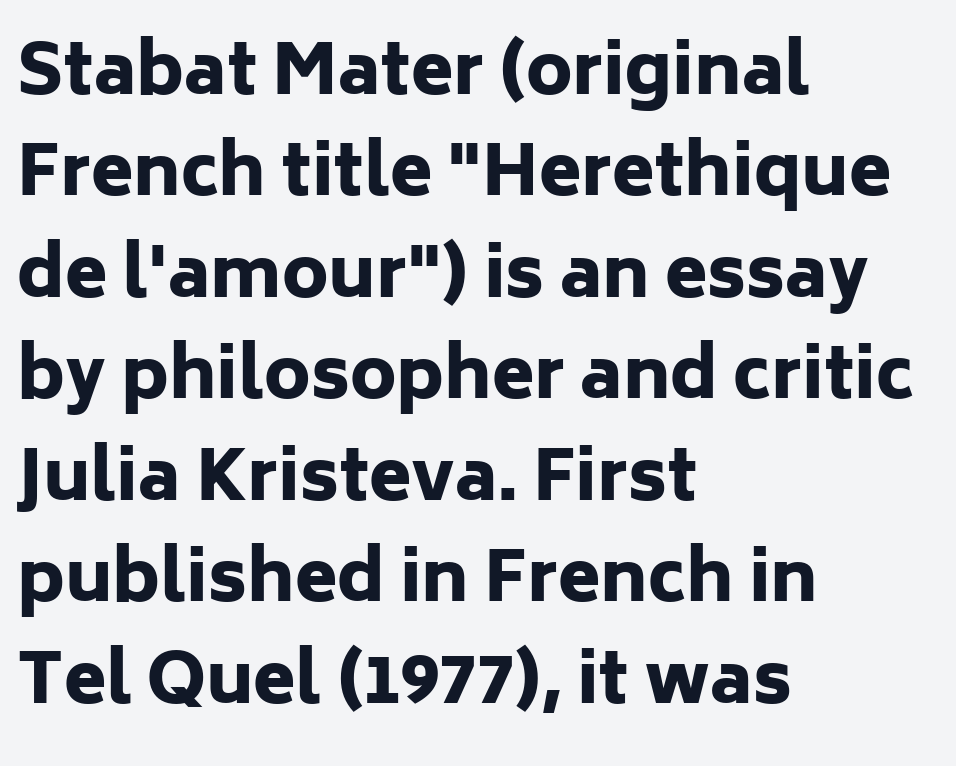
Q: Is the text bold? A: Yes.
Q: Is the text italic (slanted)? A: No, it is upright.
Q: Is the typeface a serif or a sans-serif typeface? A: Sans-serif.
Q: Is the text underlined? A: No.
Q: How is the paragraph aligned? A: Left-aligned.
Q: Is the spacing between letters normal or unusually wide? A: Normal.
Q: Is the spacing between lines tight, normal or loose? A: Normal.
Q: Width (condensed, normal, or wide)? A: Normal.
Q: Stroke contrast? A: Low.
Q: x-height? A: Medium.
Q: Monospaced? A: No.
